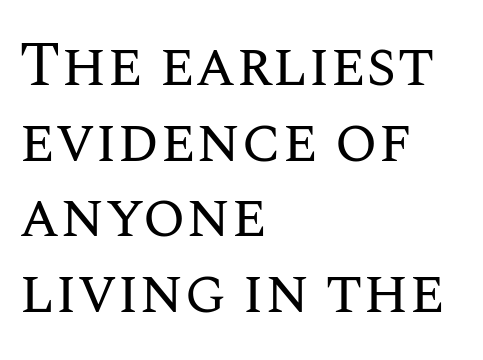
The image shows 62 px regular-weight type, upright; set left-aligned, line spacing 1.22x, normal letter spacing, not underlined; medium stroke contrast and a large x-height.
